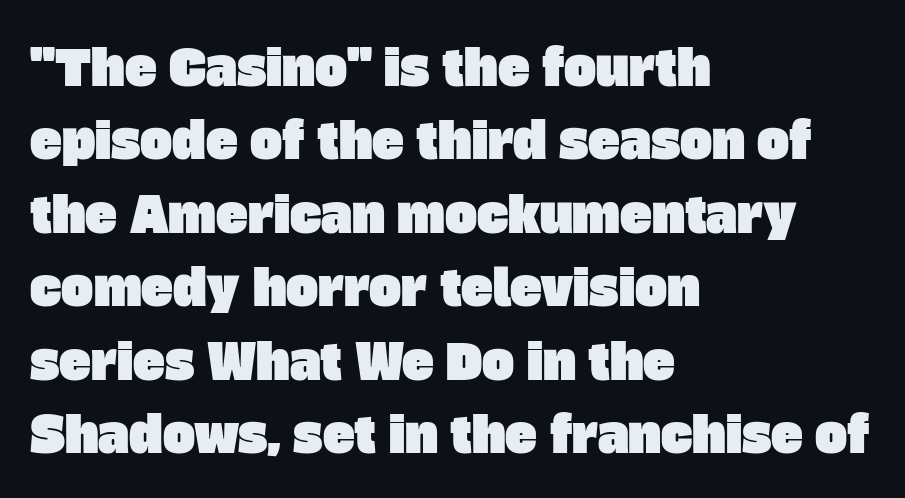
The image shows 48 px sans-serif type; set left-aligned, normal line spacing (1.53x), normal letter spacing, not underlined; low stroke contrast and a large x-height.
